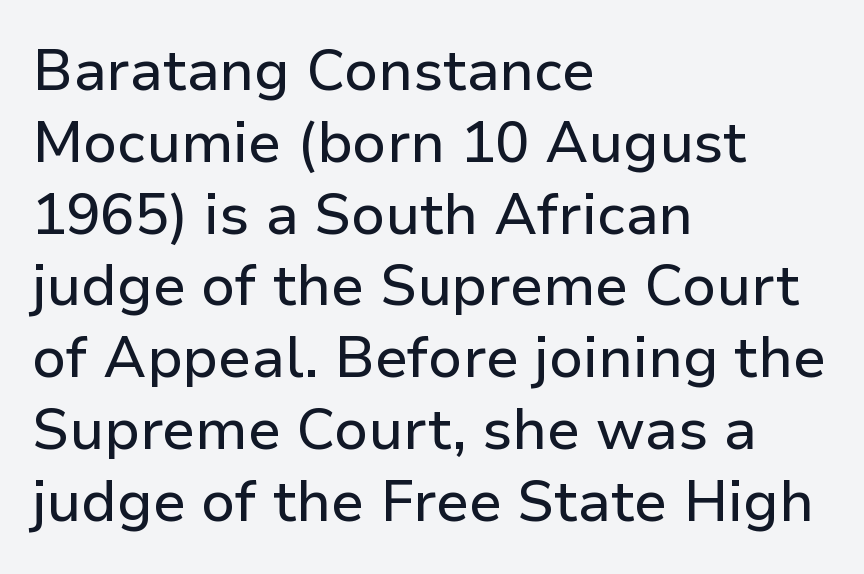
The image shows 57 px sans-serif type, upright; set left-aligned, normal line spacing (1.26x), normal letter spacing, not underlined; low stroke contrast and a medium x-height.
